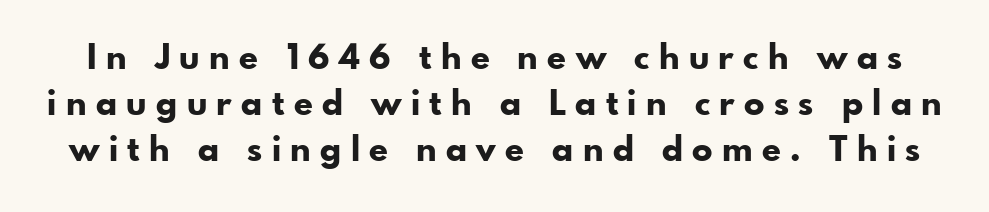
As a designer I'd log this as weight 700, bold. Think of a printed novel: that variable character pitch is what you see here. Characters follow at a spacing far wider than the type designer built in. Type without underlining. Every stem runs plumb, perpendicular to the baseline. Note: no serifs on the glyphs.
